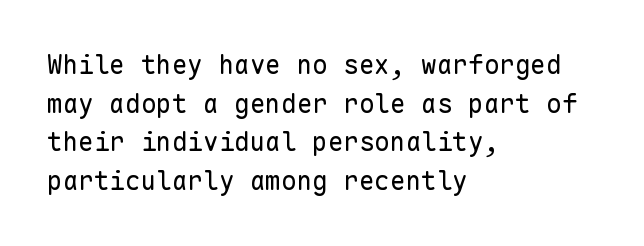
Posture: vertical. The weight tops out at a normal text grade. Words appear dense and cohesive because spacing is normal. If you drew a ruler down the left edge, every line would touch it. Line spacing here is normal. Underline: absent.
